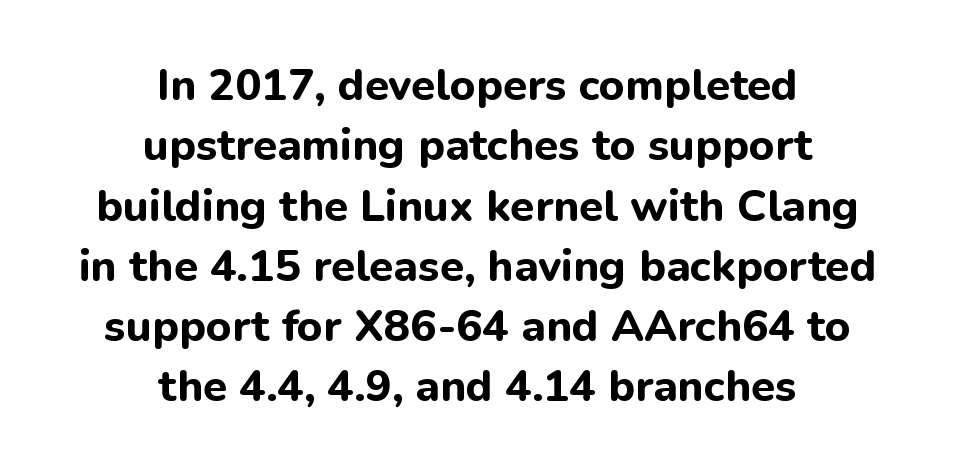
The image shows 44 px bold sans-serif type, upright; set centered, normal line spacing (1.37x), normal letter spacing, not underlined; low stroke contrast and a medium x-height.
